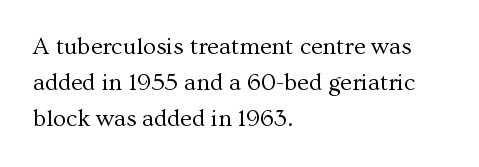
Q: Is the text bold? A: No.
Q: Is the text italic (slanted)? A: No, it is upright.
Q: Is the text underlined? A: No.
Q: How is the paragraph aligned? A: Left-aligned.
Q: Is the spacing between letters normal or unusually wide? A: Normal.
Q: Is the spacing between lines tight, normal or loose? A: Normal.
